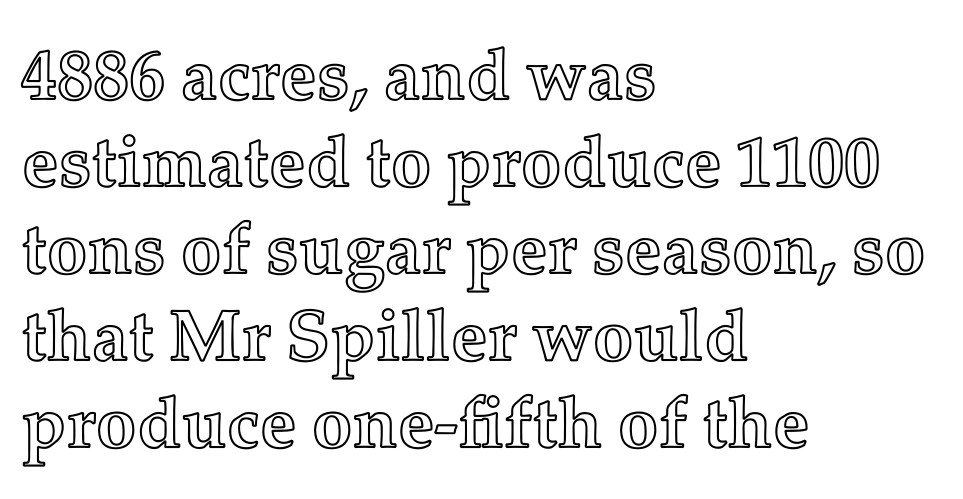
Q: Is the text italic (slanted)? A: No, it is upright.
Q: Is the text underlined? A: No.
Q: How is the paragraph aligned? A: Left-aligned.
Q: Is the spacing between letters normal or unusually wide? A: Normal.
Q: Width (condensed, normal, or wide)? A: Normal.
Q: x-height? A: Medium.
Q: Monospaced? A: No.
